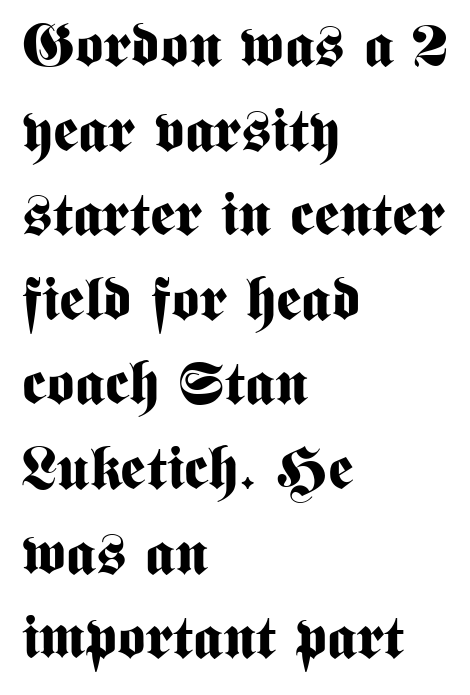
Q: Is the text bold? A: Yes.
Q: Is the text italic (slanted)? A: No, it is upright.
Q: Is the typeface a serif or a sans-serif typeface? A: Sans-serif.
Q: Is the text underlined? A: No.
Q: How is the paragraph aligned? A: Left-aligned.
Q: Is the spacing between letters normal or unusually wide? A: Normal.
Q: Is the spacing between lines tight, normal or loose? A: Normal.
Q: Width (condensed, normal, or wide)? A: Condensed.
Q: Stroke contrast? A: Medium.
Q: x-height? A: Medium.
Q: Monospaced? A: No.
